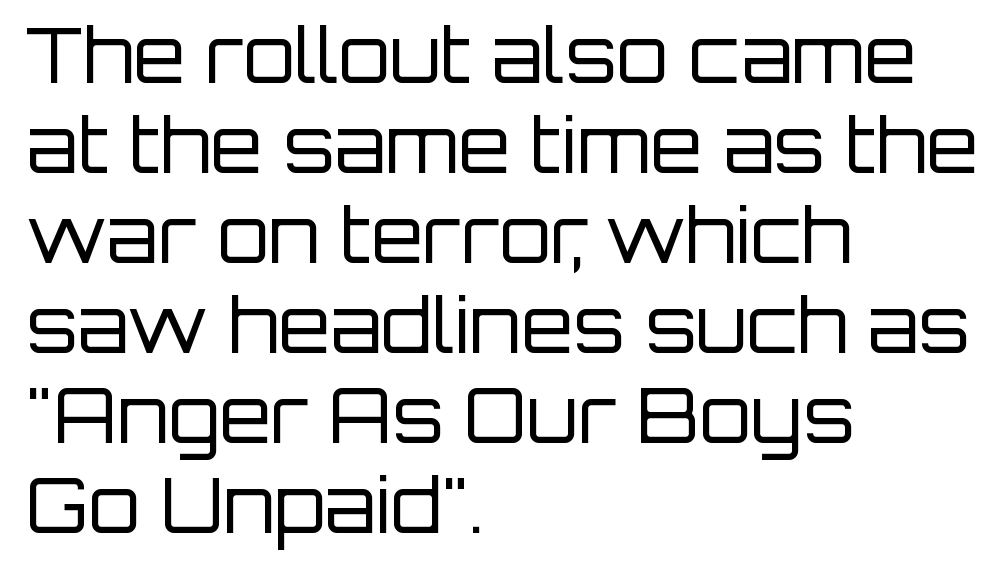
Here the glyphs are tracked normally, forming tight word shapes. Every row of glyphs begins at an identical x-position on the left. No extra ink here — the face is not bold. Rendered with straight, roman letterforms. Decoration check: the copy has no underline.
